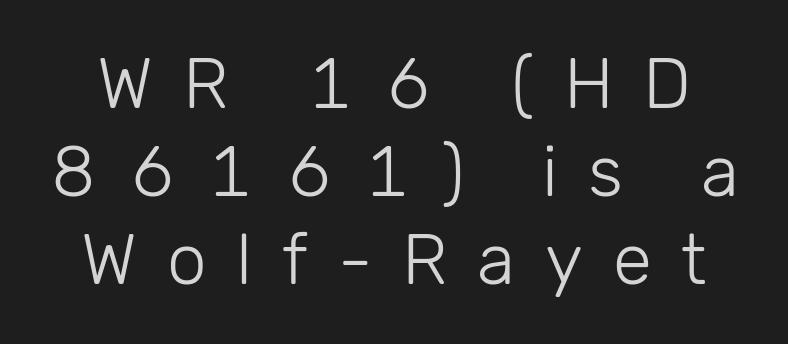
Q: Is the text bold? A: No.
Q: Is the text italic (slanted)? A: No, it is upright.
Q: Is the typeface a serif or a sans-serif typeface? A: Sans-serif.
Q: Is the text underlined? A: No.
Q: Is the spacing between letters normal or unusually wide? A: Unusually wide.
Q: Width (condensed, normal, or wide)? A: Normal.
Q: Stroke contrast? A: Low.
Q: x-height? A: Medium.
Q: Monospaced? A: No.
